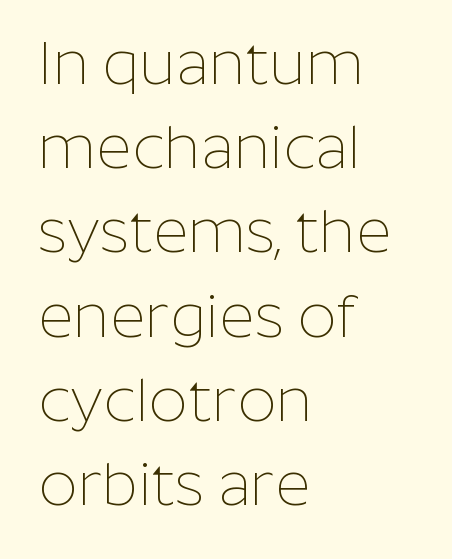
{"serif": "no", "italic": "no", "bold": "no", "weight": "thin", "width": "normal", "stroke_contrast": "low", "x_height": "medium", "monospaced": "no", "underline": "no", "align": "left", "line_spacing": "normal", "line_spacing_ratio": 1.38, "letter_spacing": "normal", "letter_spacing_em": 0.0, "glyph_px": 61}
